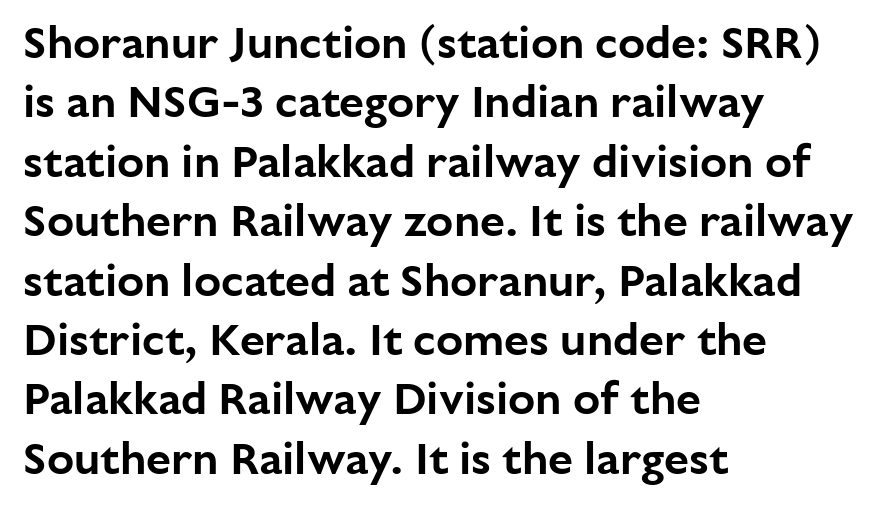
{"serif": "no", "italic": "no", "width": "normal", "stroke_contrast": "low", "x_height": "medium", "monospaced": "no", "underline": "no", "align": "left", "line_spacing": "normal", "line_spacing_ratio": 1.32, "letter_spacing": "normal", "letter_spacing_em": 0.0, "glyph_px": 45}
